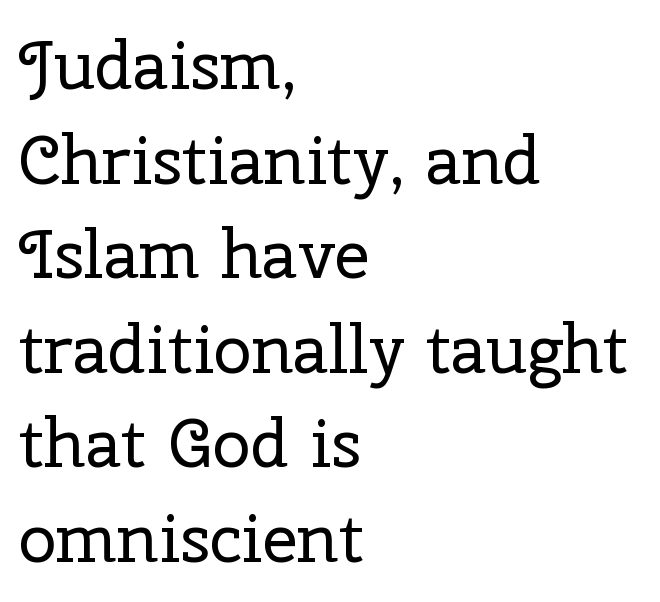
Horizontally, the lines are justified to the leading edge only. The rendering uses natural spacing where letterforms have individual widths. The horizontal fit of the characters is conventional and even. Type without underlining. The passage shown stacks its lines at a standard gap.
